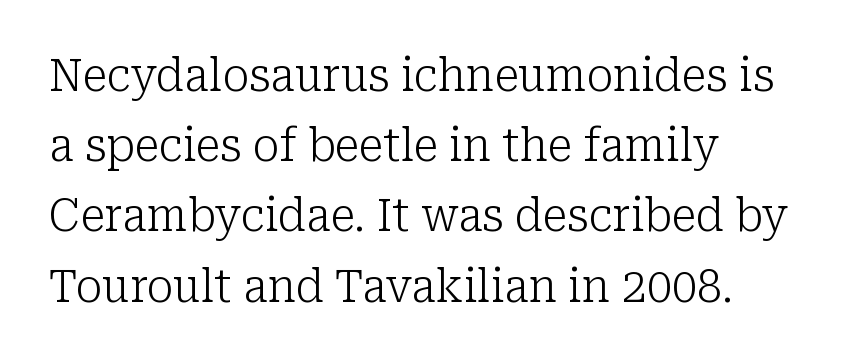
Proportional: the letters do not fall into vertical columns. Does the type have serifs? Yes, each stem ends in a small foot. Honestly, the row spacing looks completely unremarkable. Nobody drew a line under any word here. The face used here is rendered with its standard letterfit. You can tell it's not italic because the verticals are truly vertical.
